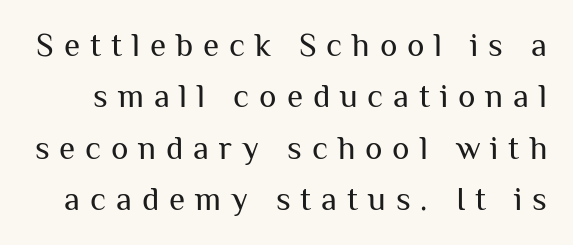
A roman cut, with each character standing at attention. The passage shown is typed in a proportional face where columns would drift. Inter-character spacing is expanded well beyond the font's built-in metrics. This rendering employs a face without finishing strokes, i.e., a sans-serif.
